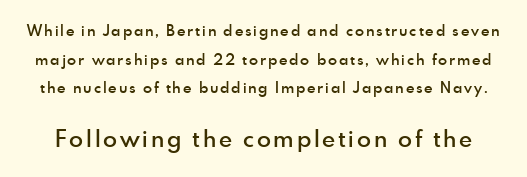
The image shows 23 px text type, upright; set loose line spacing (1.91x), not underlined; the second (bottom) block is 1.53x larger.
